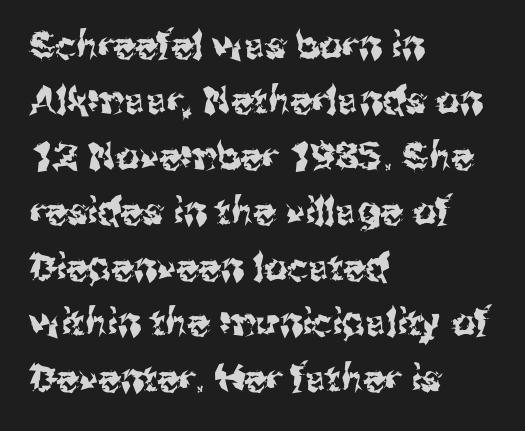
The designer left line spacing at the default. The baseline area is clear. The type sits square on the baseline with zero lean. Look at the tracking — it's just the regular setting, nothing added.
